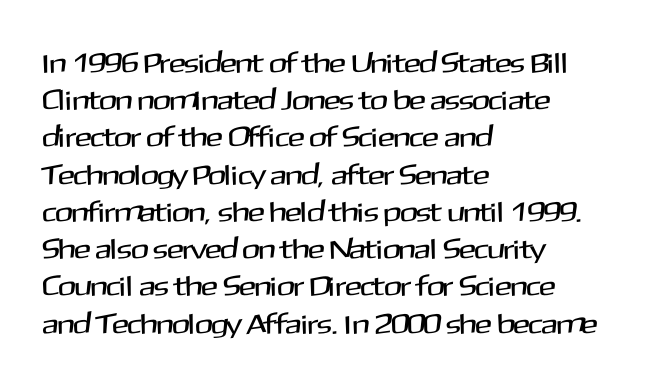
The image shows 28 px sans-serif type, upright; set left-aligned, normal line spacing (1.33x), normal letter spacing, not underlined; medium stroke contrast and a medium x-height.
